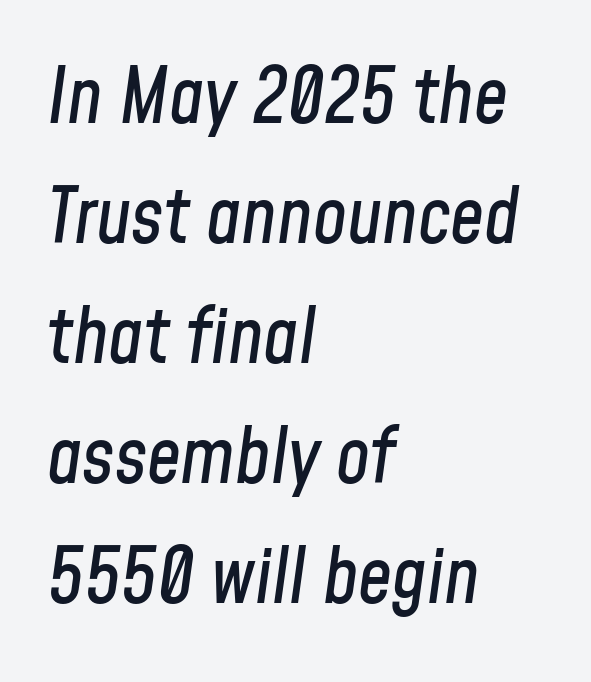
{"italic": "yes", "lean": "right", "slant_degrees": 8, "width": "condensed", "stroke_contrast": "low", "x_height": "medium", "monospaced": "no", "underline": "no", "align": "left", "line_spacing": "normal", "line_spacing_ratio": 1.58, "letter_spacing": "normal", "letter_spacing_em": 0.0, "glyph_px": 76}
